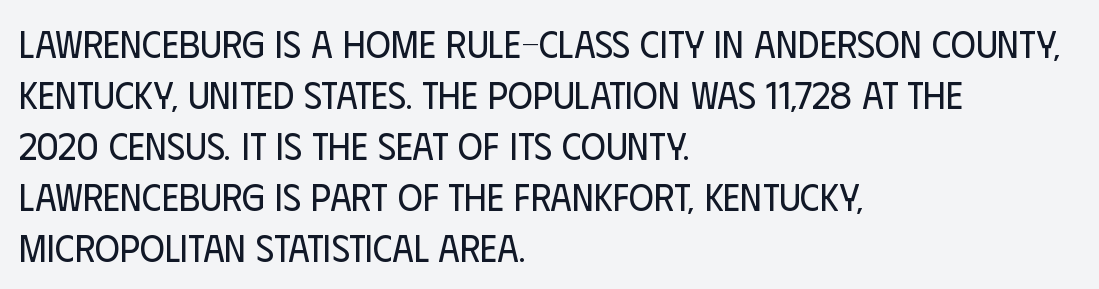
The image shows 38 px regular-weight, condensed sans-serif type, upright; set left-aligned, normal line spacing (1.34x), normal letter spacing, not underlined; low stroke contrast and a large x-height.
